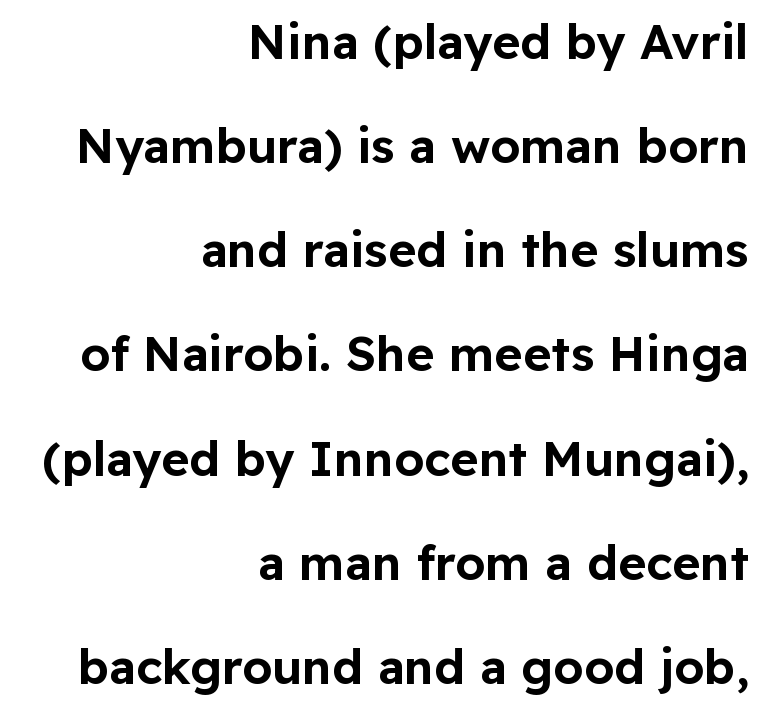
{"serif": "no", "italic": "no", "width": "normal", "stroke_contrast": "low", "x_height": "medium", "monospaced": "no", "underline": "no", "align": "right", "line_spacing": "loose", "line_spacing_ratio": 2.17, "letter_spacing": "normal", "letter_spacing_em": 0.0, "glyph_px": 48}
